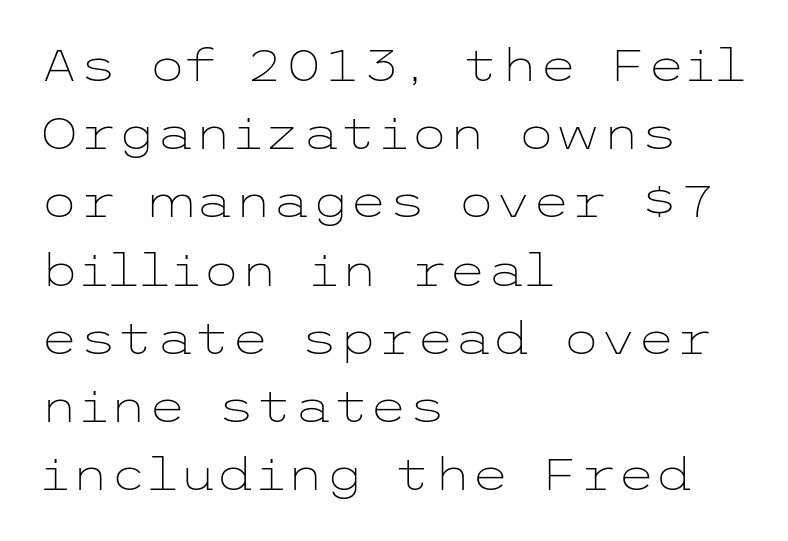
The image shows 44 px light, wide sans-serif type, upright; set left-aligned, normal line spacing (1.55x), normal letter spacing, not underlined; low stroke contrast and a medium x-height.
